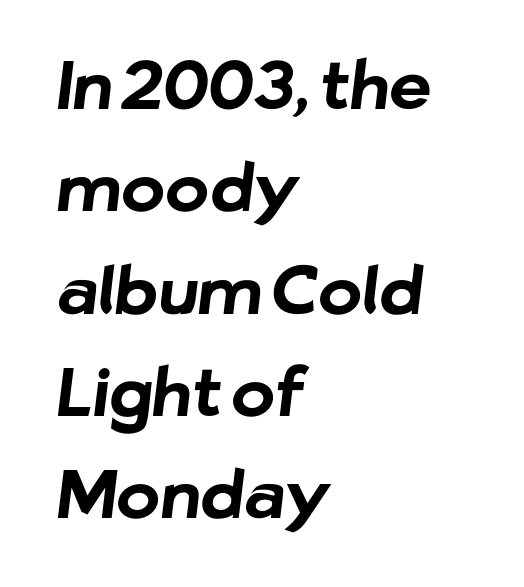
No feet cap the strokes, marking this as sans-serif type. Is the block centered? No — it sits flush against the left margin. Is the letter spacing exaggerated? No — it looks like the ordinary default. Plain, unruled lines of type. The characters look thick and weighty, a clear bold. If you measured baseline to baseline, you'd find a middling distance.
